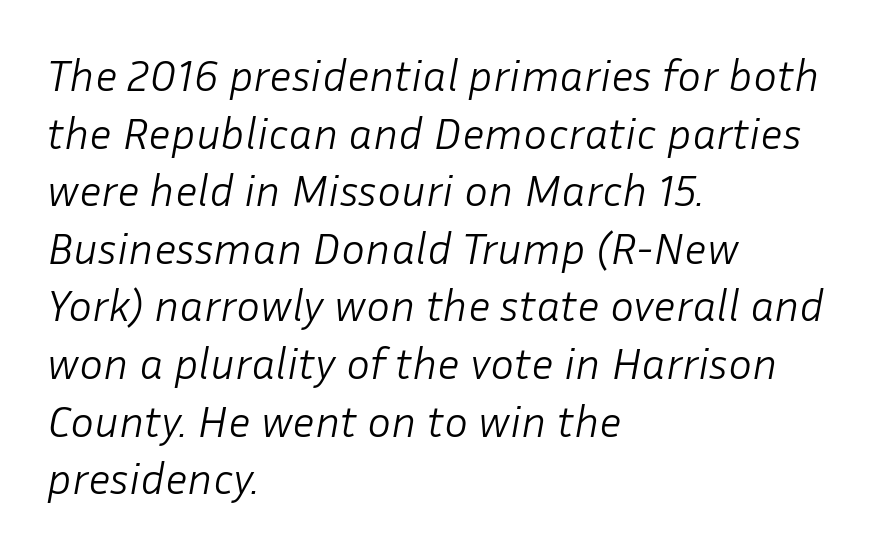
The foot of each line stays bare and open. A typesetter would call this leading conventional body-copy spacing. The passage shown leans; its letterforms are oblique. Between one letter and the next there's only the usual sliver of space. Weight class: somewhere from thin through regular. Note the varied advance widths — an 'i' is clearly narrower than an 'm'.
